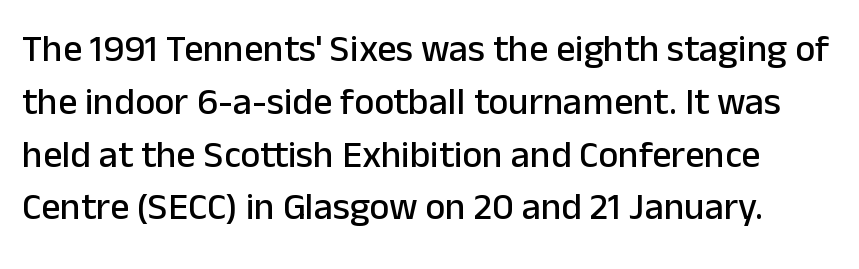
{"serif": "no", "italic": "no", "width": "normal", "stroke_contrast": "low", "x_height": "medium", "monospaced": "no", "underline": "no", "line_spacing": "normal", "line_spacing_ratio": 1.39, "letter_spacing": "normal", "letter_spacing_em": 0.0, "glyph_px": 38}
